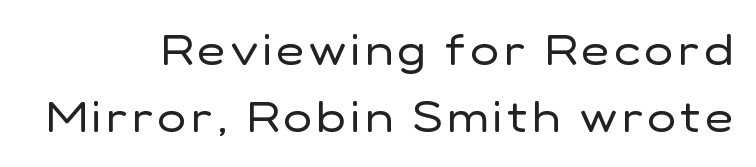
{"serif": "no", "italic": "no", "bold": "no", "weight": "regular", "width": "normal", "stroke_contrast": "low", "x_height": "medium", "monospaced": "no", "underline": "no", "align": "right", "line_spacing": "normal", "line_spacing_ratio": 1.56, "glyph_px": 43}
